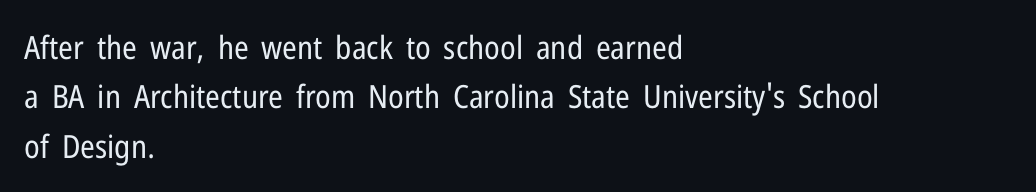
Q: Is the text bold? A: No.
Q: Is the text italic (slanted)? A: No, it is upright.
Q: Is the typeface a serif or a sans-serif typeface? A: Sans-serif.
Q: Is the text underlined? A: No.
Q: How is the paragraph aligned? A: Left-aligned.
Q: Is the spacing between letters normal or unusually wide? A: Normal.
Q: Is the spacing between lines tight, normal or loose? A: Normal.
Q: Width (condensed, normal, or wide)? A: Condensed.
Q: Stroke contrast? A: Low.
Q: x-height? A: Medium.
Q: Monospaced? A: No.
